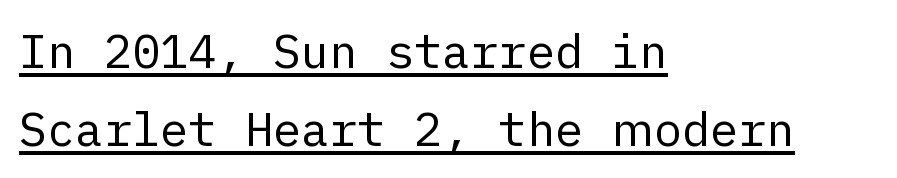
{"serif": "no", "italic": "no", "bold": "no", "weight": "regular", "width": "normal", "stroke_contrast": "low", "x_height": "medium", "underline": "yes", "align": "left", "line_spacing": "normal", "line_spacing_ratio": 1.65, "letter_spacing": "normal", "letter_spacing_em": 0.0, "glyph_px": 47}
